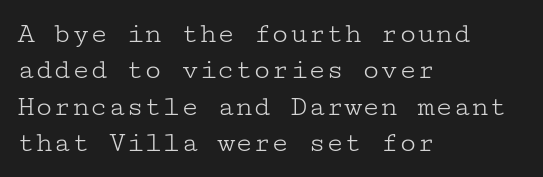
The image shows 30 px light, wide serif type, upright; set left-aligned, line spacing 1.21x, normal letter spacing, not underlined; low stroke contrast and a medium x-height.
